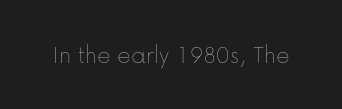
Q: Is the text bold? A: No.
Q: Is the text italic (slanted)? A: No, it is upright.
Q: Is the text underlined? A: No.
Q: Is the spacing between letters normal or unusually wide? A: Normal.
